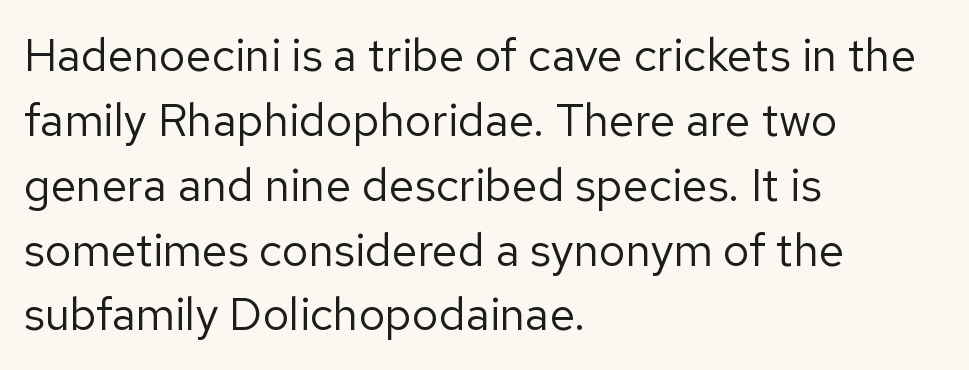
Q: Is the text bold? A: No.
Q: Is the text italic (slanted)? A: No, it is upright.
Q: Is the typeface a serif or a sans-serif typeface? A: Sans-serif.
Q: Is the text underlined? A: No.
Q: How is the paragraph aligned? A: Left-aligned.
Q: Is the spacing between letters normal or unusually wide? A: Normal.
Q: Is the spacing between lines tight, normal or loose? A: Normal.
Q: Width (condensed, normal, or wide)? A: Normal.
Q: Stroke contrast? A: Low.
Q: x-height? A: Medium.
Q: Monospaced? A: No.
